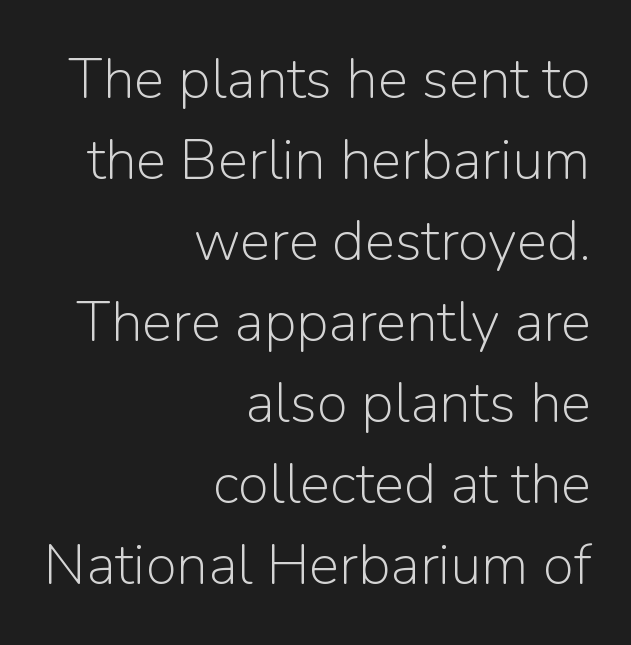
{"serif": "no", "italic": "no", "bold": "no", "weight": "light", "width": "normal", "stroke_contrast": "low", "x_height": "medium", "monospaced": "no", "underline": "no", "align": "right", "line_spacing": "normal", "line_spacing_ratio": 1.42, "letter_spacing": "normal", "letter_spacing_em": 0.0, "glyph_px": 57}
